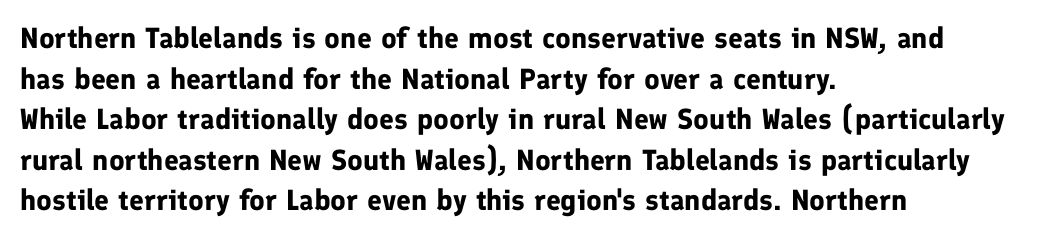
Just letters on the line, the space beneath them empty. Baseline-to-baseline distance is the conventional proportion of letter height. Typesetter's note: full bold, strokes at maximum text heaviness. Layout note: lines flush left. These lines are rendered in a variable-pitch font.
